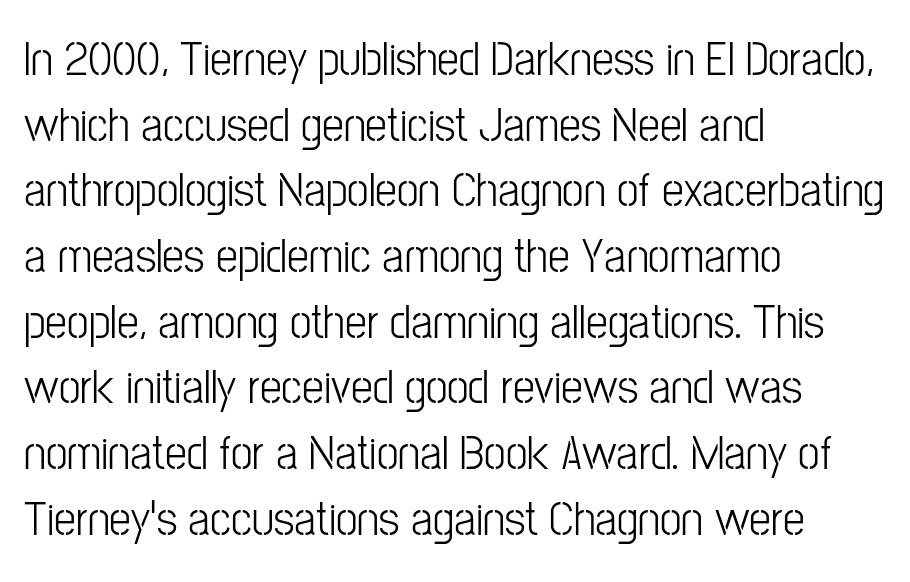
{"serif": "no", "italic": "no", "bold": "no", "weight": "light", "width": "condensed", "stroke_contrast": "low", "x_height": "medium", "monospaced": "no", "underline": "no", "align": "left", "line_spacing": "normal", "line_spacing_ratio": 1.34, "letter_spacing": "normal", "letter_spacing_em": 0.0, "glyph_px": 49}
